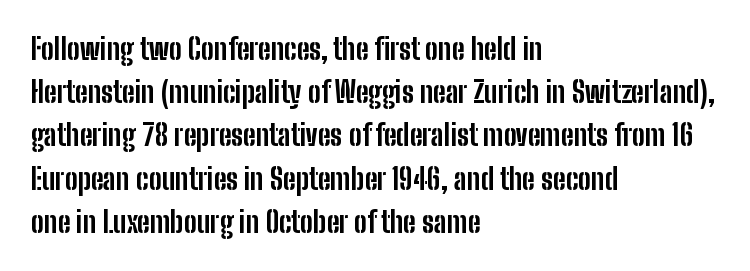
Q: Is the text bold? A: Yes.
Q: Is the text italic (slanted)? A: No, it is upright.
Q: Is the typeface a serif or a sans-serif typeface? A: Sans-serif.
Q: Is the text underlined? A: No.
Q: How is the paragraph aligned? A: Left-aligned.
Q: Is the spacing between letters normal or unusually wide? A: Normal.
Q: Is the spacing between lines tight, normal or loose? A: Normal.
Q: Width (condensed, normal, or wide)? A: Condensed.
Q: Stroke contrast? A: Low.
Q: x-height? A: Medium.
Q: Monospaced? A: No.
